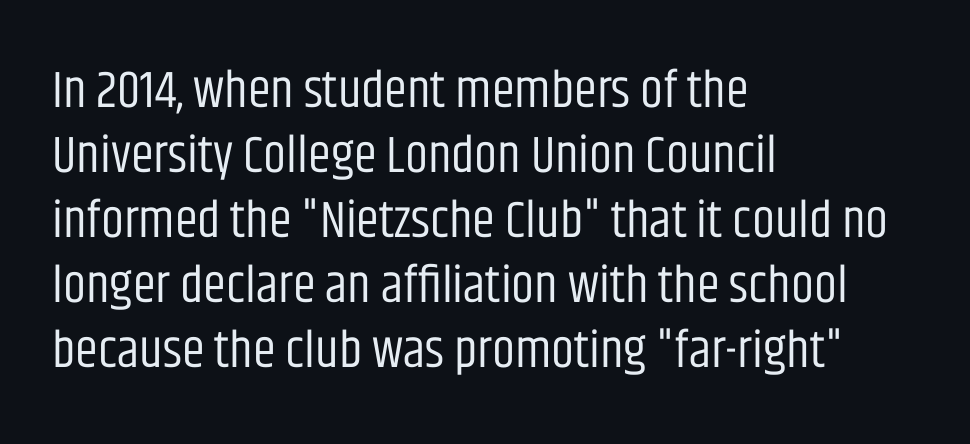
{"serif": "no", "italic": "no", "bold": "no", "weight": "regular", "width": "condensed", "stroke_contrast": "low", "x_height": "large", "monospaced": "no", "underline": "no", "align": "left", "line_spacing": "normal", "line_spacing_ratio": 1.25, "letter_spacing": "normal", "letter_spacing_em": 0.0, "glyph_px": 52}
